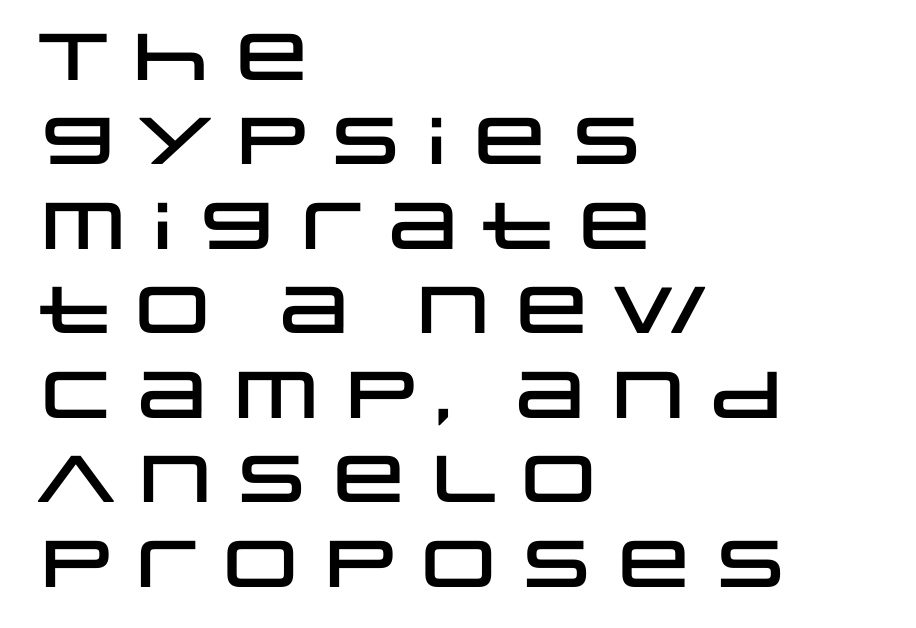
The image shows 66 px wide sans-serif type, upright; set left-aligned, normal line spacing (1.28x), normal letter spacing, not underlined; low stroke contrast and a large x-height.
